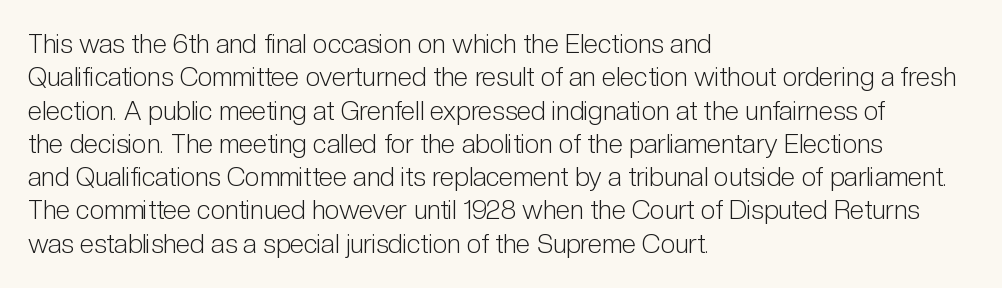
Compared with typical paragraphs, the rows here are spaced about the same. The letters stand straight up with perfectly vertical stems. Short and long lines alike share a common starting point at left. Is the stroke heavy? The answer is a plain regular-or-lighter. In terms of letterspacing, this is plain default setting. Just letters on the line, the space beneath them empty.
